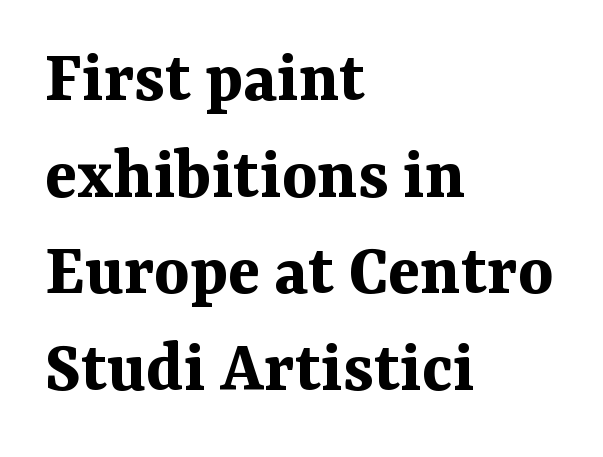
Q: Is the text bold? A: Yes.
Q: Is the text italic (slanted)? A: No, it is upright.
Q: Is the typeface a serif or a sans-serif typeface? A: Serif.
Q: Is the text underlined? A: No.
Q: How is the paragraph aligned? A: Left-aligned.
Q: Is the spacing between letters normal or unusually wide? A: Normal.
Q: Is the spacing between lines tight, normal or loose? A: Normal.
Q: Width (condensed, normal, or wide)? A: Normal.
Q: Stroke contrast? A: Medium.
Q: x-height? A: Medium.
Q: Monospaced? A: No.
